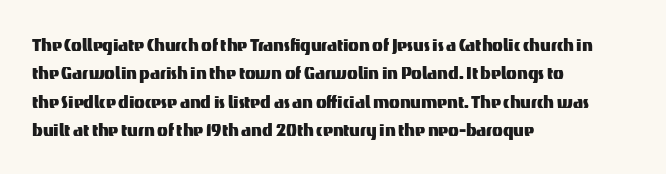
The image shows 22 px text type, upright; set left-aligned, normal line spacing (1.29x), normal letter spacing, not underlined.
